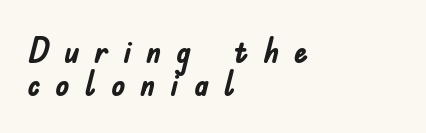
{"serif": "no", "bold": "yes", "weight": "semibold", "width": "condensed", "stroke_contrast": "low", "x_height": "small", "monospaced": "no", "underline": "no", "align": "left", "line_spacing": "tight", "line_spacing_ratio": 0.95, "letter_spacing": "wide", "letter_spacing_em": 0.43, "glyph_px": 35}
